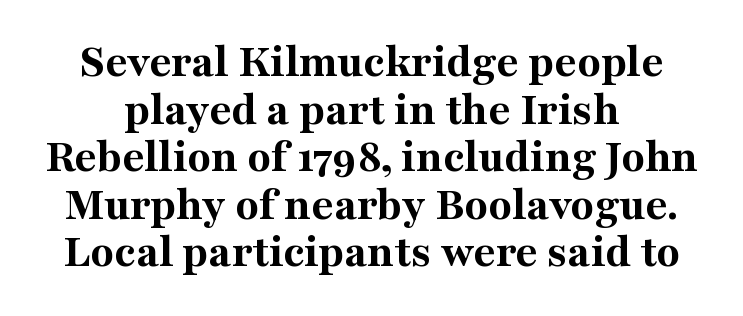
The image shows 48 px bold serif type, upright; set tight line spacing (0.99x), normal letter spacing, not underlined; medium stroke contrast and a medium x-height.
